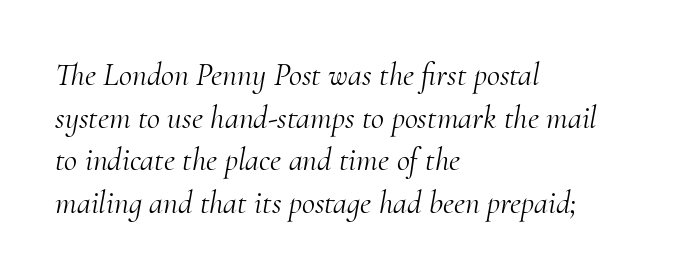
Compared with ordinary roman type, these characters are visibly tilted. The specimen omits any rule beneath the text block's lines. Vertically, the passage feels balanced, rows spaced as you'd expect. Ink coverage per letter is moderate at most. Caption: multi-line text, flush left, ragged right. Look at the tracking — it's just the regular setting, nothing added.
